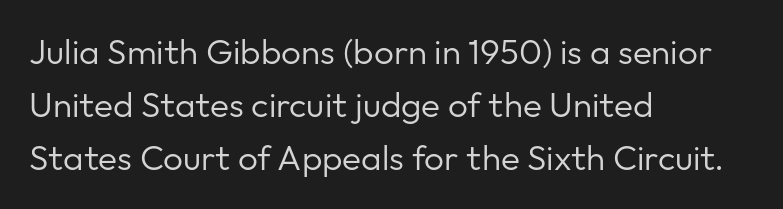
The font sits on the lighter half of the weight spectrum, regular included. Do the characters align in a grid? No, the font is proportional. Regarding serifs, this sample does without them. Notice how the passage keeps a crisp vertical edge on the left only.
